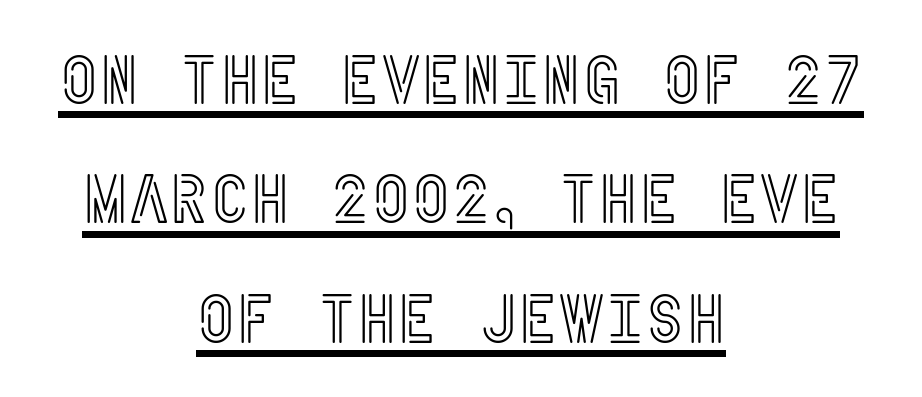
The image shows 69 px condensed type, upright; set centered, line spacing 1.73x, normal letter spacing, underlined; a large x-height.
